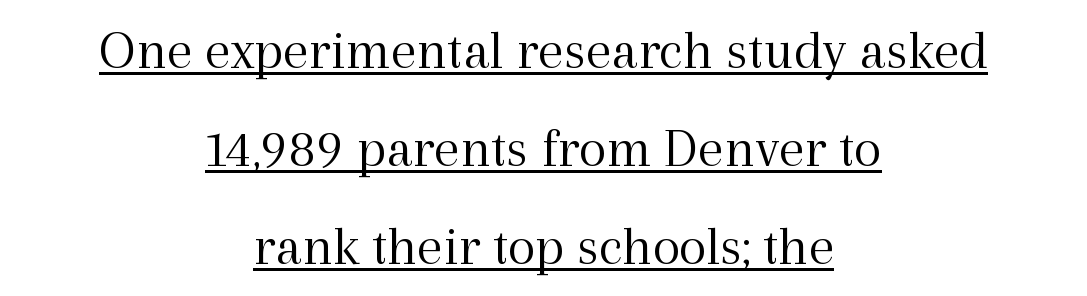
Caption: lettering with a line underneath. Observe the ordinary spacing: letters are neighbours, not strangers. A centered setting, common on invitations and titles, is used for this passage. Vertical strokes here are truly vertical.
